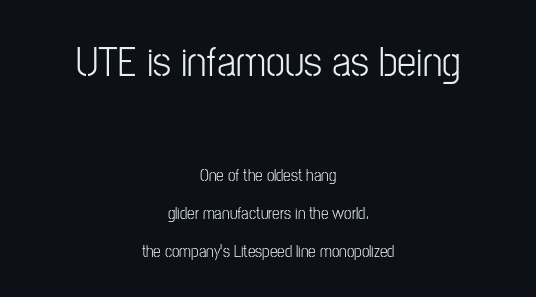
Q: Is the text bold? A: No.
Q: Is the text italic (slanted)? A: No, it is upright.
Q: Is the typeface a serif or a sans-serif typeface? A: Sans-serif.
Q: Is the text underlined? A: No.
Q: How is the paragraph aligned? A: Centered.
Q: Is the spacing between letters normal or unusually wide? A: Normal.
Q: Is the spacing between lines tight, normal or loose? A: Loose.
Q: Which block of text is set in a larger size, the first (top) or the second (bottom)? A: The first (top) one.
Q: Width (condensed, normal, or wide)? A: Condensed.
Q: Stroke contrast? A: Low.
Q: x-height? A: Medium.
Q: Monospaced? A: No.
